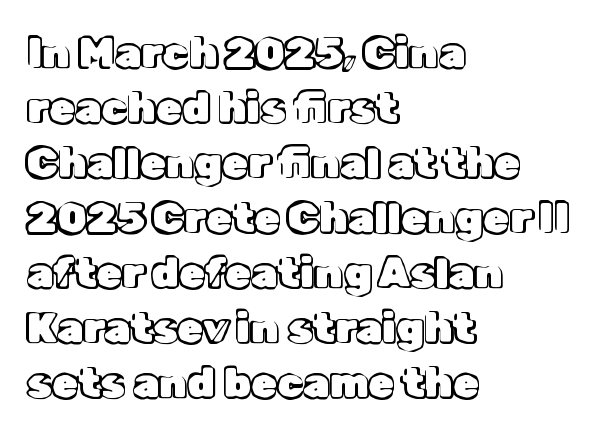
Q: Is the text italic (slanted)? A: No, it is upright.
Q: Is the text underlined? A: No.
Q: How is the paragraph aligned? A: Left-aligned.
Q: Is the spacing between letters normal or unusually wide? A: Normal.
Q: Is the spacing between lines tight, normal or loose? A: Normal.
Q: Width (condensed, normal, or wide)? A: Normal.
Q: x-height? A: Medium.
Q: Monospaced? A: No.
